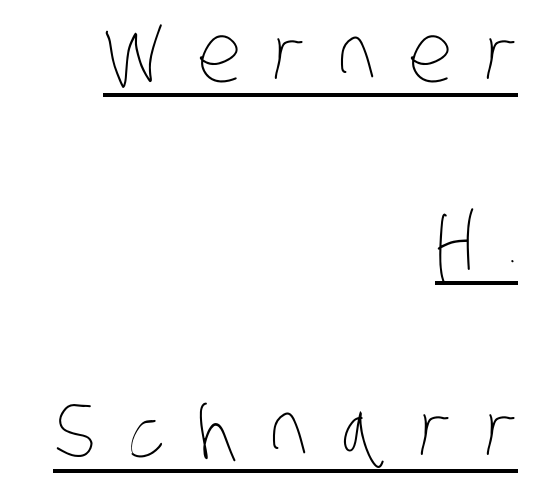
The image shows 80 px thin, condensed type; set right-aligned, loose line spacing (2.35x), unusually wide letter spacing (+0.4 em), underlined; low stroke contrast and a large x-height.
